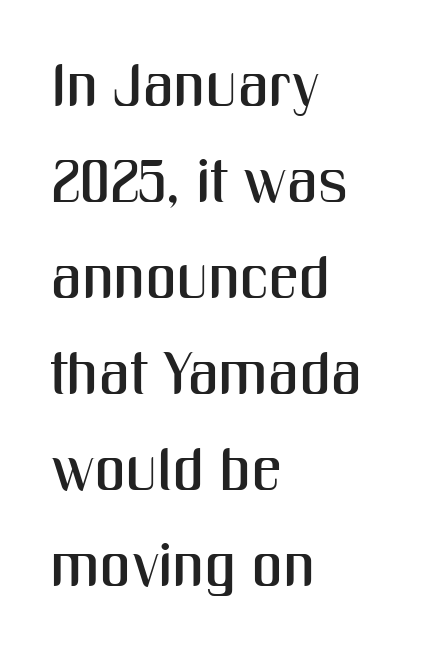
{"serif": "no", "italic": "no", "width": "condensed", "stroke_contrast": "medium", "x_height": "medium", "monospaced": "no", "underline": "no", "align": "left", "line_spacing": "normal", "line_spacing_ratio": 1.6, "letter_spacing": "normal", "letter_spacing_em": 0.0, "glyph_px": 60}
